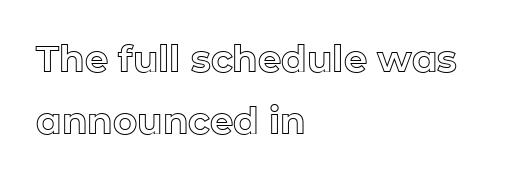
Q: Is the text italic (slanted)? A: No, it is upright.
Q: Is the text underlined? A: No.
Q: How is the paragraph aligned? A: Left-aligned.
Q: Is the spacing between letters normal or unusually wide? A: Normal.
Q: Is the spacing between lines tight, normal or loose? A: Normal.
Q: Width (condensed, normal, or wide)? A: Normal.
Q: x-height? A: Medium.
Q: Monospaced? A: No.
